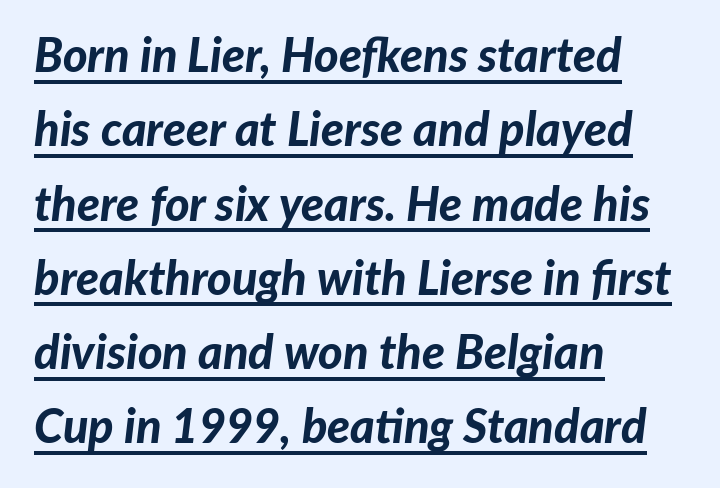
A typesetter would call this zero additional tracking. Every word sits above its own underline. Is this a fixed-width face? No — the glyphs have proportional, varying widths. The compositor pushed each line to the left boundary.
